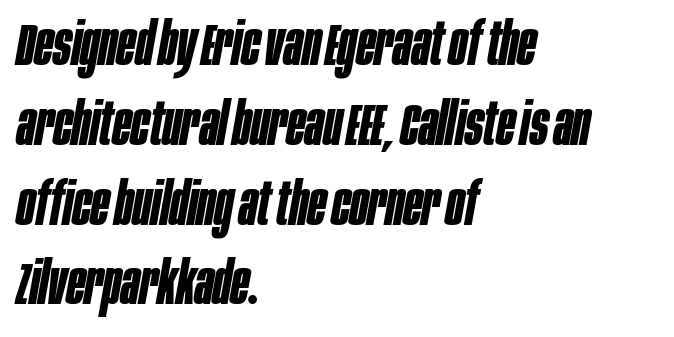
Q: Is the text bold? A: Yes.
Q: Is the text italic (slanted)? A: Yes, it leans right by about 10 degrees.
Q: Is the text underlined? A: No.
Q: How is the paragraph aligned? A: Left-aligned.
Q: Is the spacing between letters normal or unusually wide? A: Normal.
Q: Is the spacing between lines tight, normal or loose? A: Normal.
Q: Width (condensed, normal, or wide)? A: Condensed.
Q: Stroke contrast? A: Low.
Q: x-height? A: Large.
Q: Monospaced? A: No.
